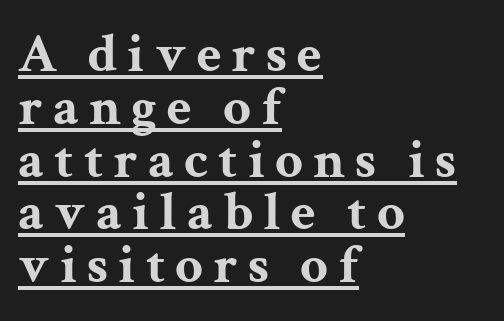
Q: Is the text bold? A: Yes.
Q: Is the text italic (slanted)? A: No, it is upright.
Q: Is the typeface a serif or a sans-serif typeface? A: Serif.
Q: Is the text underlined? A: Yes.
Q: How is the paragraph aligned? A: Left-aligned.
Q: Is the spacing between lines tight, normal or loose? A: Tight.
Q: Width (condensed, normal, or wide)? A: Wide.
Q: Stroke contrast? A: Medium.
Q: x-height? A: Medium.
Q: Monospaced? A: No.
